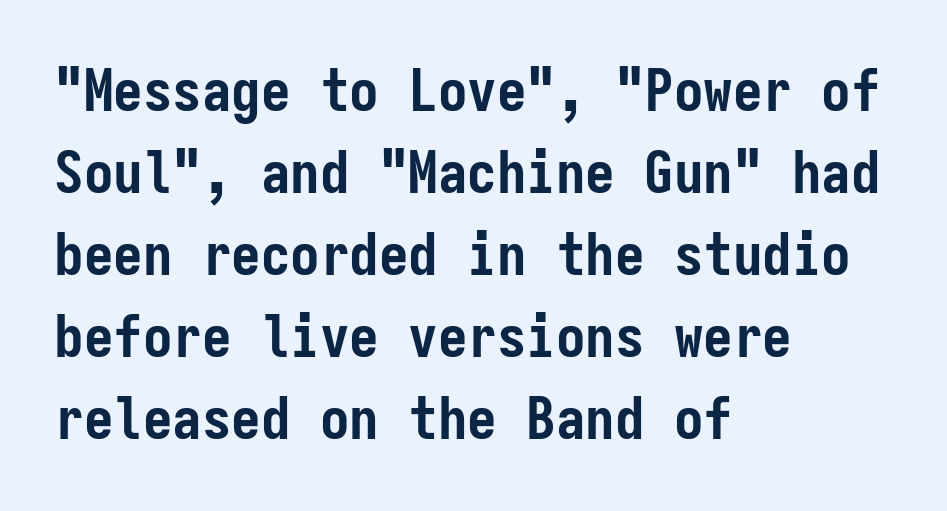
Q: Is the text bold? A: Yes.
Q: Is the text italic (slanted)? A: No, it is upright.
Q: Is the typeface a serif or a sans-serif typeface? A: Sans-serif.
Q: Is the text underlined? A: No.
Q: How is the paragraph aligned? A: Left-aligned.
Q: Is the spacing between letters normal or unusually wide? A: Normal.
Q: Is the spacing between lines tight, normal or loose? A: Normal.
Q: Width (condensed, normal, or wide)? A: Condensed.
Q: Stroke contrast? A: Low.
Q: x-height? A: Medium.
Q: Monospaced? A: Yes.
